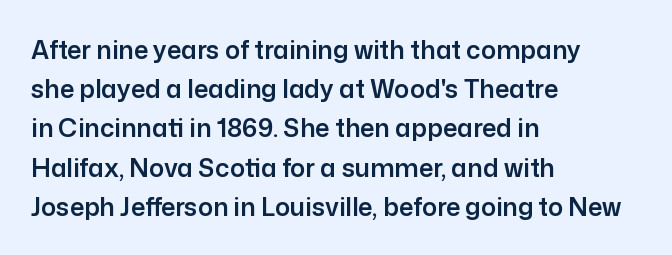
{"italic": "no", "underline": "no", "align": "left", "line_spacing": "normal", "line_spacing_ratio": 1.57, "letter_spacing": "normal", "letter_spacing_em": 0.0, "glyph_px": 25}
